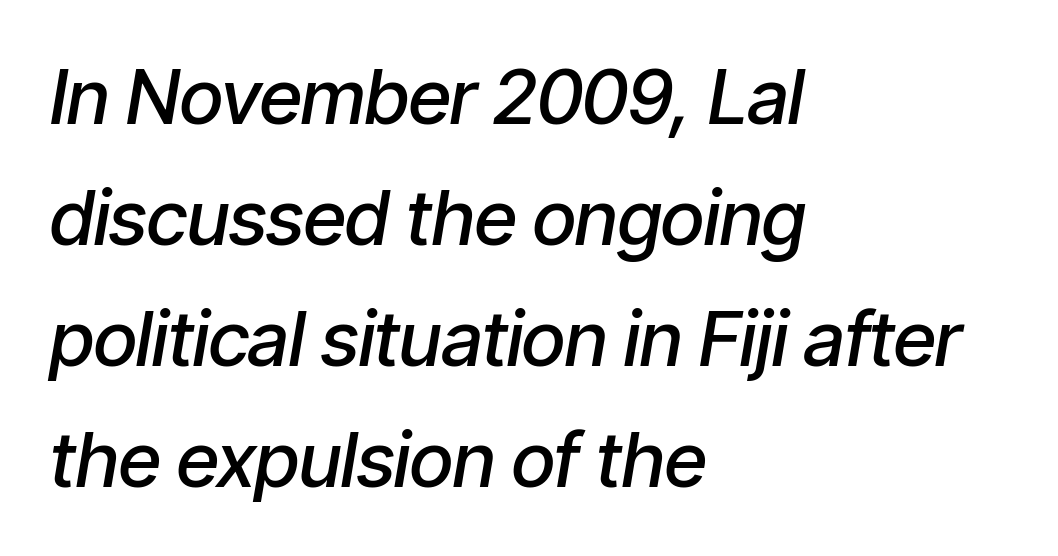
{"italic": "yes", "lean": "right", "slant_degrees": 9, "bold": "semi", "weight": "semibold", "width": "condensed", "stroke_contrast": "low", "x_height": "medium", "monospaced": "no", "underline": "no", "align": "left", "line_spacing": "normal", "line_spacing_ratio": 1.59, "letter_spacing": "normal", "letter_spacing_em": 0.0, "glyph_px": 76}
